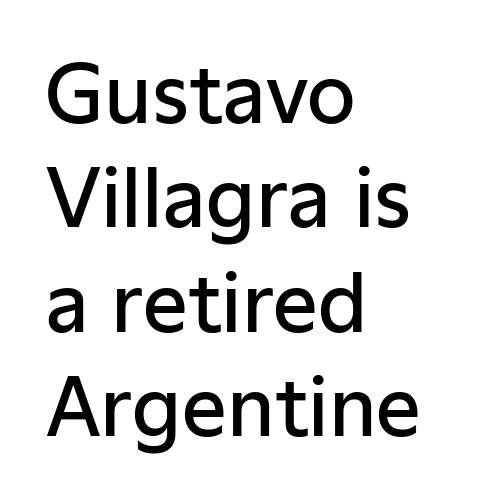
The image shows 79 px semibold sans-serif type, upright; set left-aligned, normal line spacing (1.32x), normal letter spacing, not underlined; low stroke contrast and a medium x-height.
